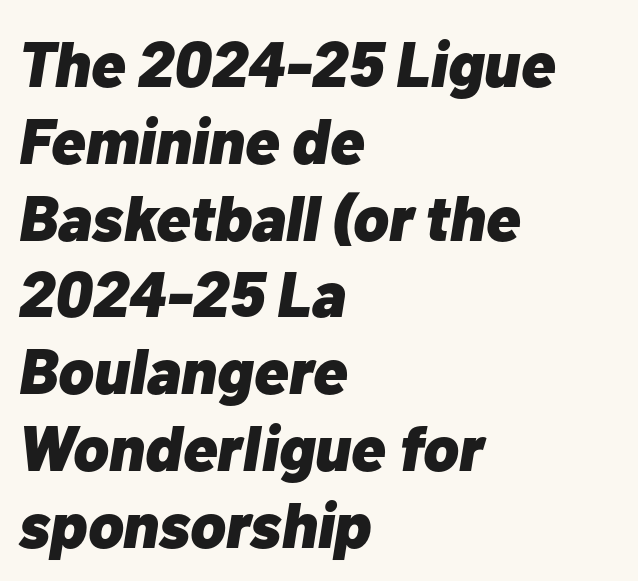
All the whitespace from short lines collects on the right. A typesetter would call this proportional, since set widths differ per character. Does the lettering tilt? It does — this is italic. Check the space under the baseline: it is left empty. Characters follow at the spacing the type designer built in.
